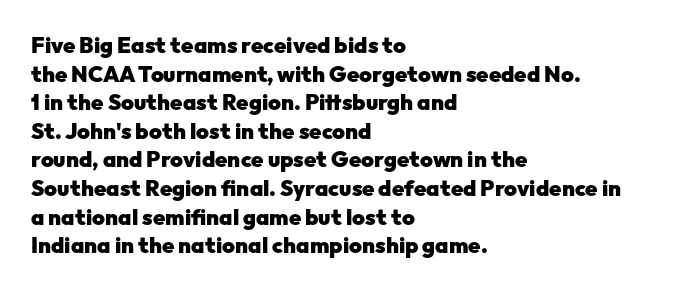
Q: Is the text bold? A: Yes.
Q: Is the text italic (slanted)? A: No, it is upright.
Q: Is the text underlined? A: No.
Q: How is the paragraph aligned? A: Left-aligned.
Q: Is the spacing between letters normal or unusually wide? A: Normal.
Q: Is the spacing between lines tight, normal or loose? A: Normal.
